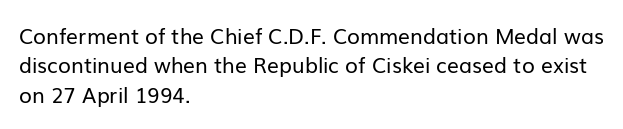
Q: Is the text bold? A: No.
Q: Is the text italic (slanted)? A: No, it is upright.
Q: Is the text underlined? A: No.
Q: How is the paragraph aligned? A: Left-aligned.
Q: Is the spacing between letters normal or unusually wide? A: Normal.
Q: Is the spacing between lines tight, normal or loose? A: Normal.
